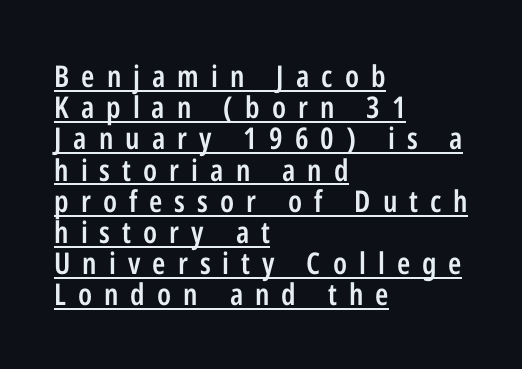
{"serif": "no", "italic": "no", "bold": "semi", "weight": "semibold", "width": "condensed", "stroke_contrast": "low", "x_height": "medium", "monospaced": "no", "underline": "yes", "align": "left", "line_spacing": "tight", "line_spacing_ratio": 1.04, "letter_spacing": "wide", "letter_spacing_em": 0.4, "glyph_px": 30}
